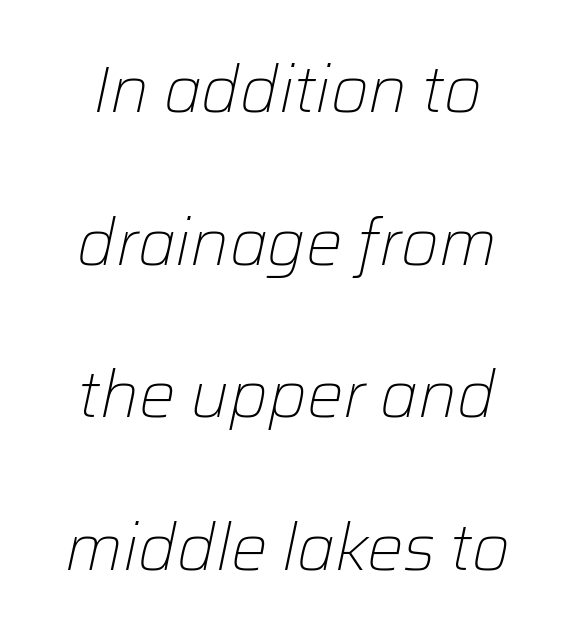
{"italic": "yes", "lean": "right", "slant_degrees": 12, "bold": "no", "weight": "light", "width": "normal", "stroke_contrast": "low", "x_height": "medium", "monospaced": "no", "underline": "no", "align": "center", "line_spacing": "loose", "line_spacing_ratio": 2.35, "letter_spacing": "normal", "letter_spacing_em": 0.0, "glyph_px": 65}
